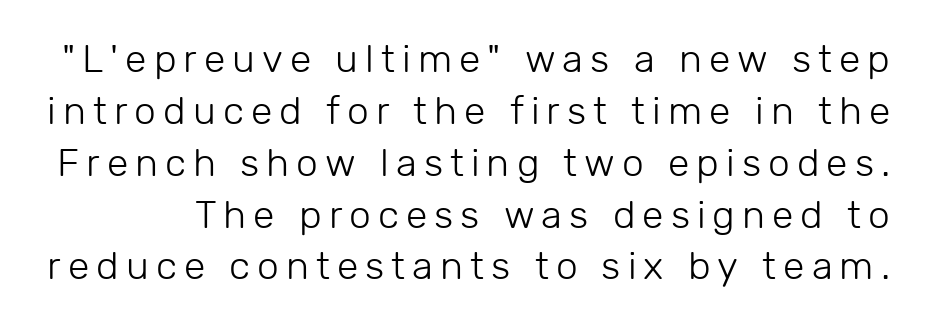
{"serif": "no", "italic": "no", "bold": "no", "weight": "light", "width": "normal", "stroke_contrast": "low", "x_height": "medium", "monospaced": "no", "underline": "no", "line_spacing": "normal", "line_spacing_ratio": 1.33, "glyph_px": 39}
